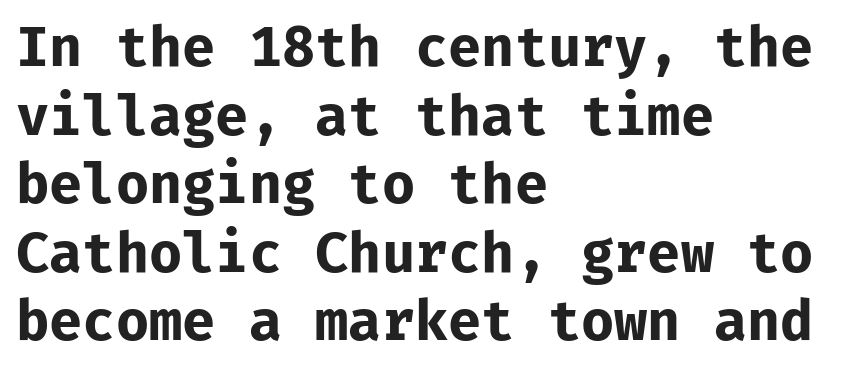
{"serif": "no", "italic": "no", "bold": "yes", "weight": "bold", "width": "normal", "stroke_contrast": "low", "x_height": "medium", "underline": "no", "align": "left", "line_spacing": "normal", "line_spacing_ratio": 1.27, "letter_spacing": "normal", "letter_spacing_em": 0.0, "glyph_px": 54}
